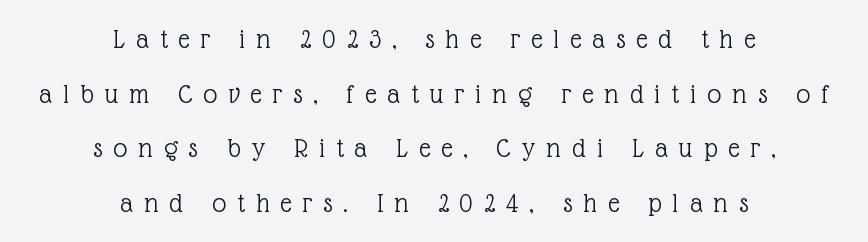
Descenders hang freely into open space. Check where the strokes stop: tiny serifs finish them off. Regarding leading, the lines here are spaced well apart. Here the designer chose a conventional face with non-uniform glyph widths. Alignment: centered. Each stroke keeps to a modest, everyday thickness or less.
